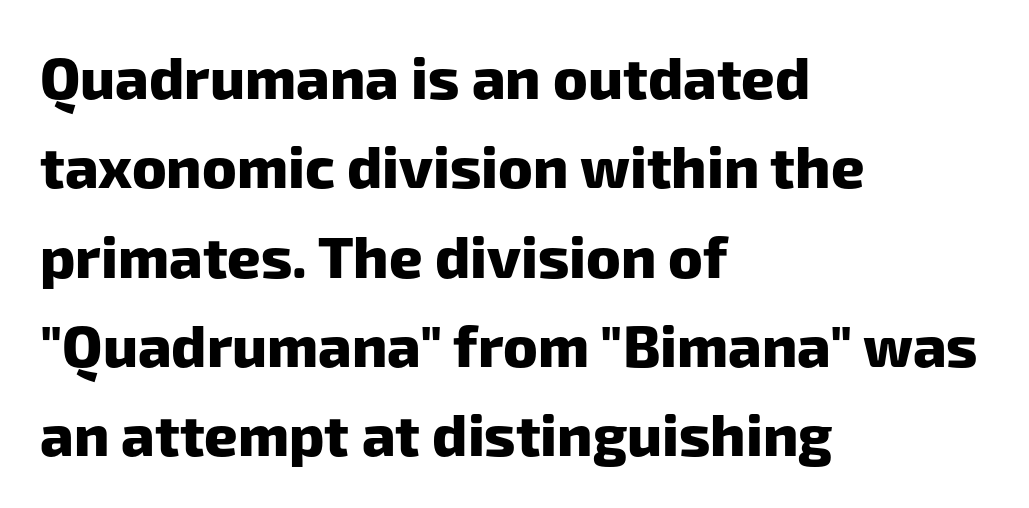
Does the leading feel generous? No, just average. Is the block centered? No — it sits flush against the left margin. The text was rendered using a sans face with plain stroke endings. Set as a true bold cut, around the 700 mark.
